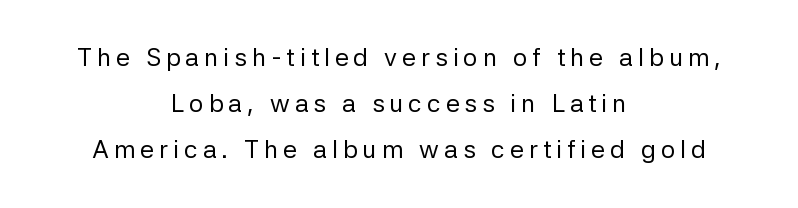
Compared with typical body copy, the letter spacing here is much looser. Stems and bowls with no extra thickness — not bold. Each line is balanced around a shared central axis. Lines of text with bare space underneath. Unlike italic type, these characters show no tilt at all.
